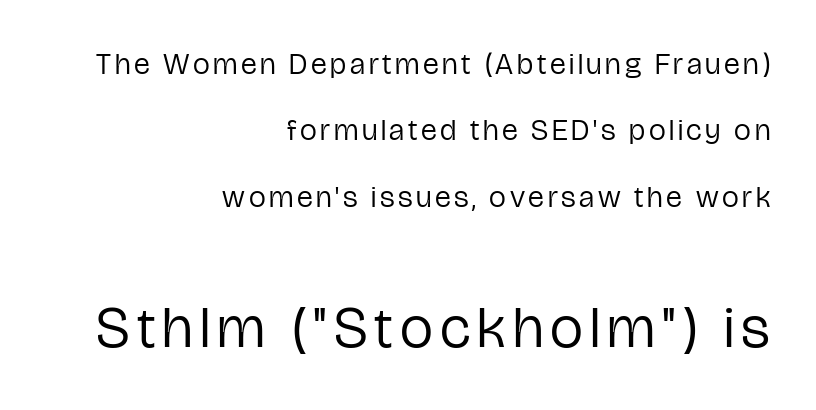
{"serif": "no", "italic": "no", "bold": "no", "weight": "regular", "width": "condensed", "stroke_contrast": "low", "x_height": "medium", "monospaced": "no", "underline": "no", "align": "right", "line_spacing": "loose", "line_spacing_ratio": 2.21, "larger_block": "second", "size_ratio": 1.97, "glyph_px": 59}
